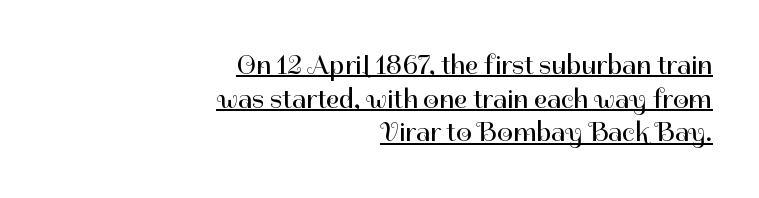
Characters remain perfectly vertical along every line. Each line of the rendering has a horizontal stroke beneath the glyphs. The characters display no serif detailing; their extremities are plain. On a weight scale, this lands at 450 or below. Spacing verdict: proportional, widths tailored to each character.
